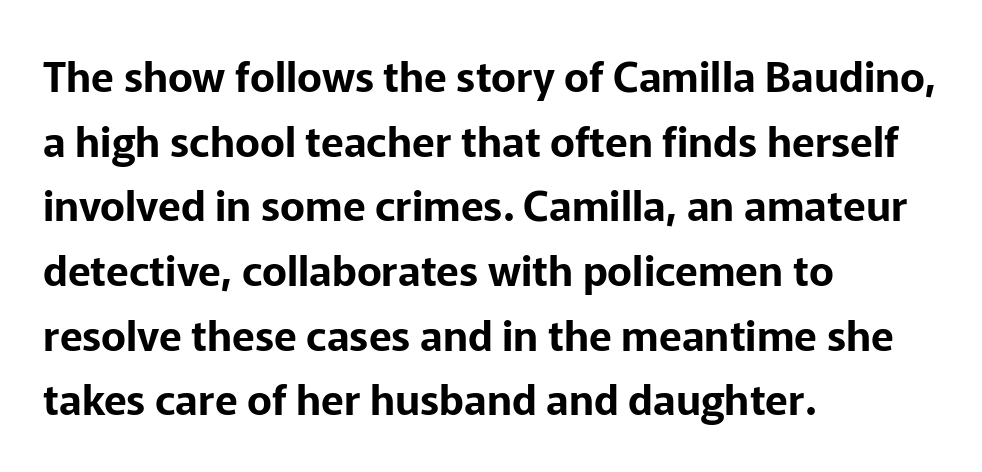
{"serif": "no", "italic": "no", "width": "normal", "stroke_contrast": "low", "x_height": "medium", "monospaced": "no", "underline": "no", "align": "left", "line_spacing": "normal", "line_spacing_ratio": 1.54, "letter_spacing": "normal", "letter_spacing_em": 0.0, "glyph_px": 42}
